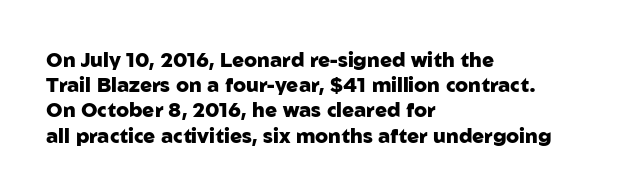
The space directly below the letters is spotless. This rendering uses left alignment, leaving the right contour irregular. The typography opts for an upright posture over an oblique one. Each word holds together tightly as a unit, with standard inter-letter gaps. Pretty heavy lettering here — definitely bold.
